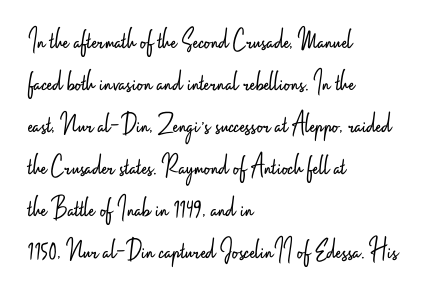
{"serif": "no", "bold": "no", "weight": "light", "width": "condensed", "stroke_contrast": "low", "x_height": "small", "monospaced": "no", "underline": "no", "align": "left", "line_spacing": "normal", "line_spacing_ratio": 1.4, "letter_spacing": "normal", "letter_spacing_em": 0.0, "glyph_px": 30}
